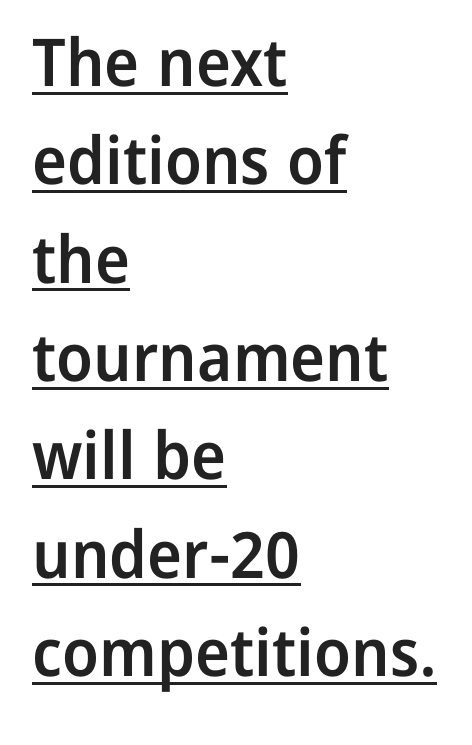
The image shows 66 px semibold sans-serif type, upright; set left-aligned, normal line spacing (1.49x), normal letter spacing, underlined; low stroke contrast and a medium x-height.
